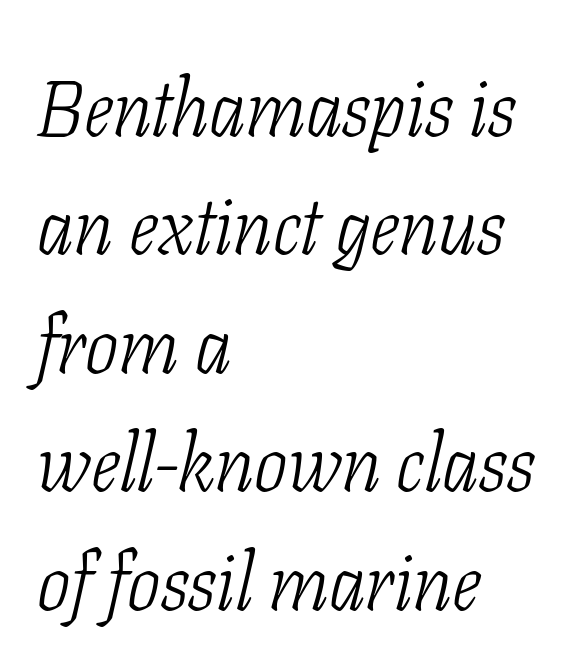
Teacher's note: observe the even left margin — that is flush-left alignment. Short note: letters normally spaced. Characters are canted at an angle relative to the baseline's perpendicular. The weight would be labelled regular, book, light, or lighter still.
